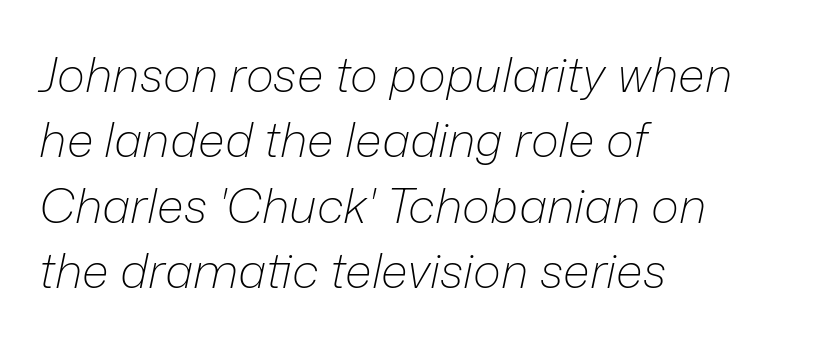
The image shows 48 px light type, italic (leaning right); set left-aligned, normal line spacing (1.36x), normal letter spacing, not underlined; low stroke contrast and a medium x-height.
